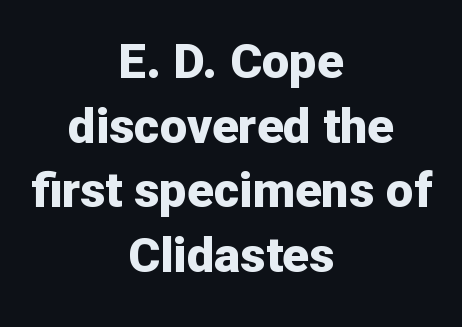
Q: Is the text bold? A: Yes.
Q: Is the text italic (slanted)? A: No, it is upright.
Q: Is the typeface a serif or a sans-serif typeface? A: Sans-serif.
Q: Is the text underlined? A: No.
Q: How is the paragraph aligned? A: Centered.
Q: Is the spacing between letters normal or unusually wide? A: Normal.
Q: Is the spacing between lines tight, normal or loose? A: Normal.
Q: Width (condensed, normal, or wide)? A: Normal.
Q: Stroke contrast? A: Low.
Q: x-height? A: Medium.
Q: Monospaced? A: No.
